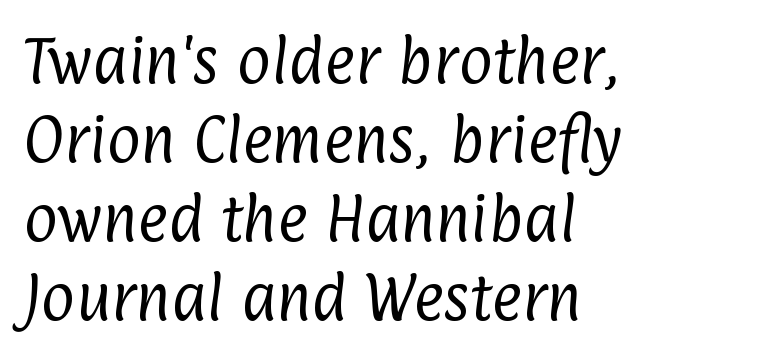
Q: Is the text bold? A: No.
Q: Is the typeface a serif or a sans-serif typeface? A: Sans-serif.
Q: Is the text underlined? A: No.
Q: How is the paragraph aligned? A: Left-aligned.
Q: Is the spacing between letters normal or unusually wide? A: Normal.
Q: Is the spacing between lines tight, normal or loose? A: Normal.
Q: Width (condensed, normal, or wide)? A: Condensed.
Q: Stroke contrast? A: Low.
Q: x-height? A: Medium.
Q: Monospaced? A: No.
